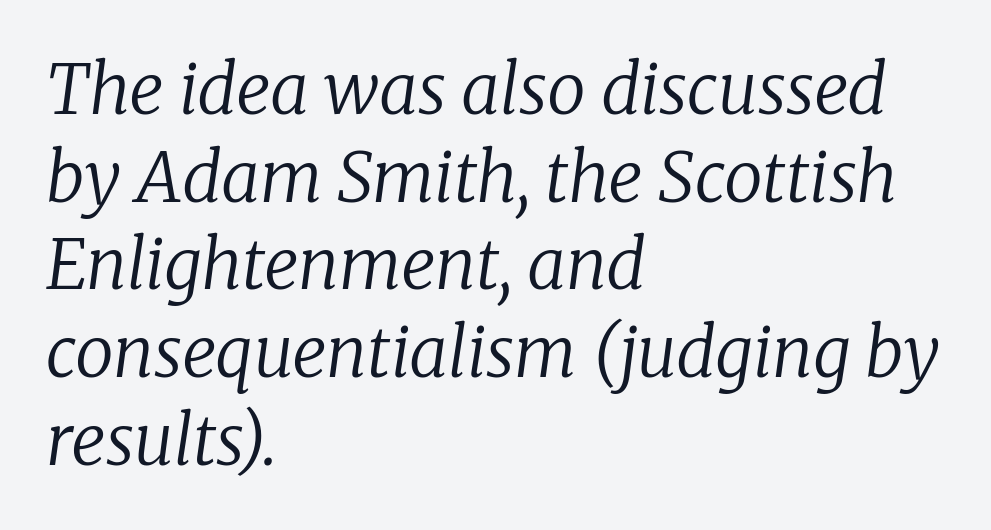
Italic? Definitely — the glyphs are oblique. These lines are set flush left with a ragged right edge. Weight: in the light-to-regular range. The vertical gap from one line to the next is medium.
